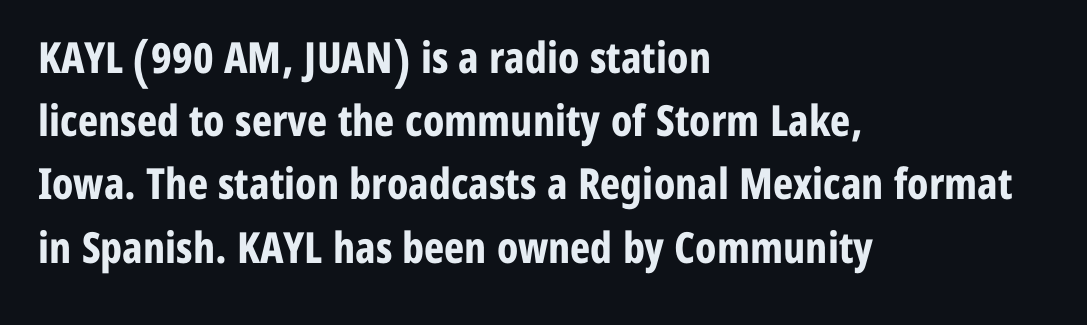
You can tell it's not italic because the verticals are truly vertical. Is the type bold? Yes — the strokes are clearly thick and heavy. The glyphs are unaccompanied by any horizontal stroke below them. These lines are rendered in a variable-pitch font. If you drew a ruler down the left edge, every line would touch it.
